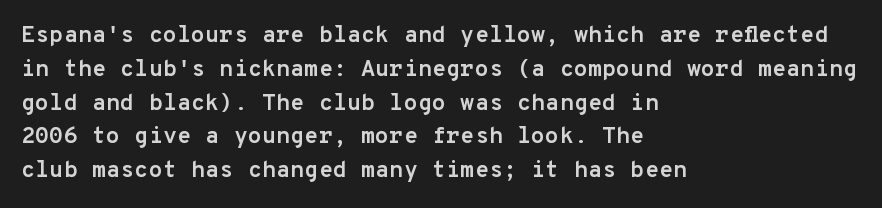
Bold? Absolutely — the strokes are thick and heavy. The setting favours the left margin, as ordinary paragraphs usually do. The font's upright variant was chosen for this text. A bare baseline throughout the passage. Vertical spacing — default.
